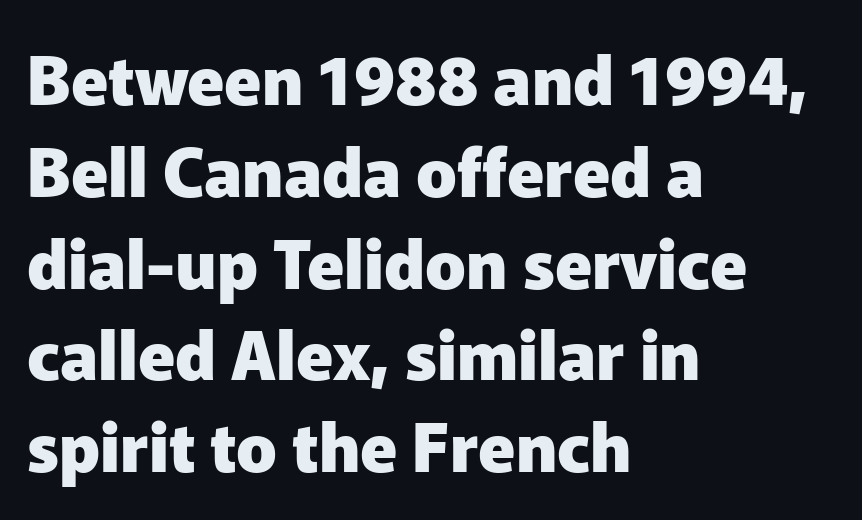
The image shows 67 px heavy sans-serif type, upright; set left-aligned, normal line spacing (1.37x), normal letter spacing, not underlined; low stroke contrast and a medium x-height.
